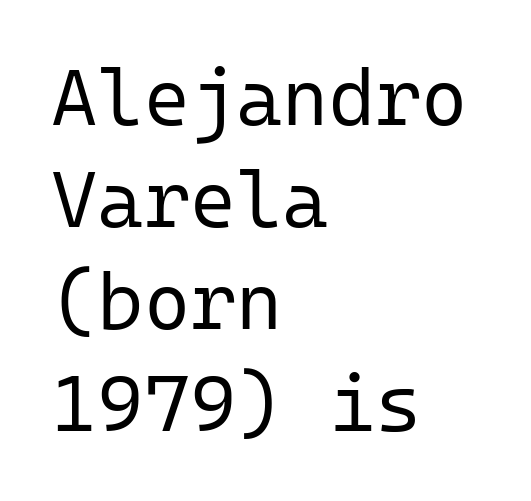
{"serif": "no", "italic": "no", "bold": "no", "weight": "regular", "width": "normal", "stroke_contrast": "low", "x_height": "medium", "monospaced": "yes", "underline": "no", "align": "left", "line_spacing": "normal", "line_spacing_ratio": 1.29, "letter_spacing": "normal", "letter_spacing_em": 0.0, "glyph_px": 79}
